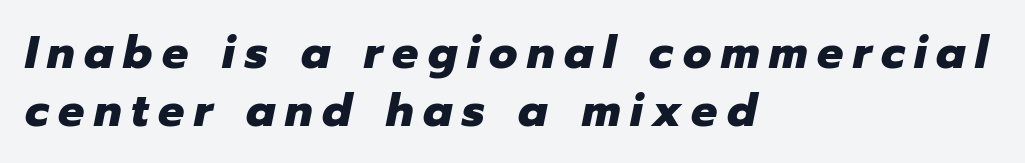
{"italic": "yes", "lean": "right", "slant_degrees": 12, "bold": "yes", "weight": "heavy", "width": "normal", "stroke_contrast": "low", "x_height": "medium", "monospaced": "no", "underline": "no", "align": "left", "line_spacing": "normal", "line_spacing_ratio": 1.26, "letter_spacing": "wide", "letter_spacing_em": 0.21, "glyph_px": 46}
